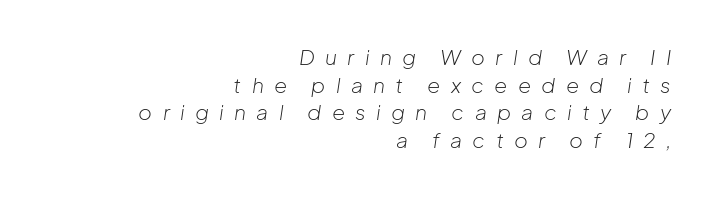
Q: Is the text bold? A: No.
Q: Is the text italic (slanted)? A: Yes, it leans right by about 8 degrees.
Q: Is the text underlined? A: No.
Q: How is the paragraph aligned? A: Right-aligned.
Q: Is the spacing between letters normal or unusually wide? A: Unusually wide.
Q: Is the spacing between lines tight, normal or loose? A: Normal.
